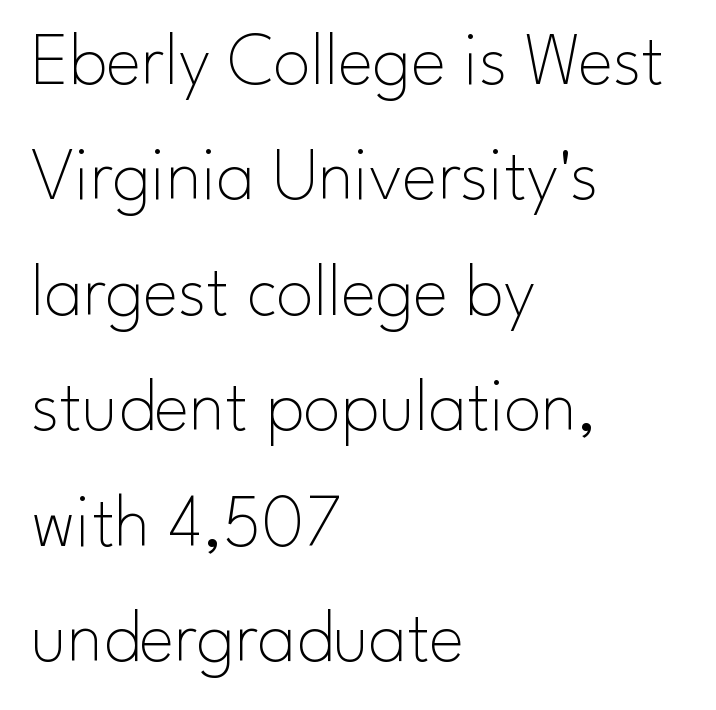
The image shows 75 px thin sans-serif type, upright; set left-aligned, normal line spacing (1.54x), normal letter spacing, not underlined; low stroke contrast and a small x-height.
